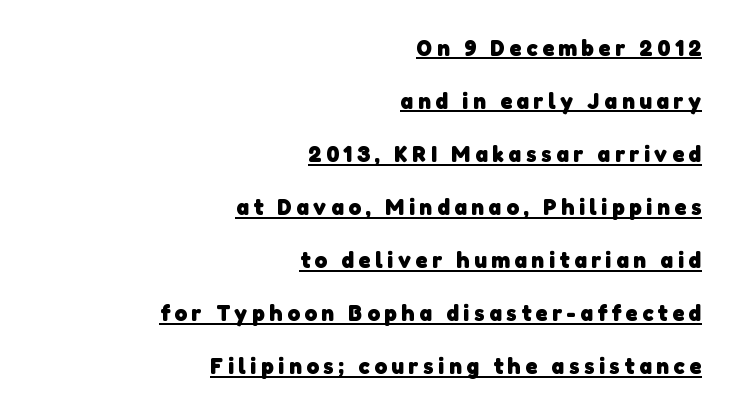
{"bold": "yes", "underline": "yes", "align": "right", "line_spacing": "loose", "line_spacing_ratio": 2.21, "glyph_px": 24}
